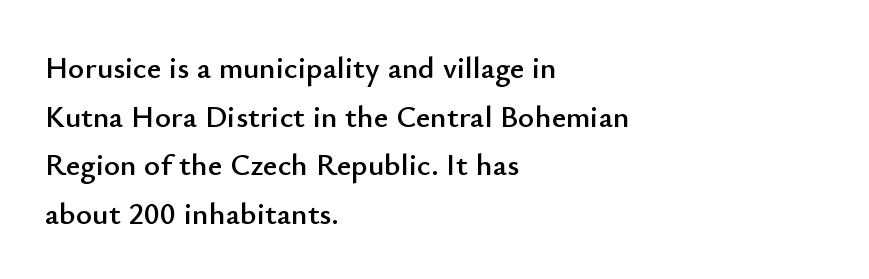
Q: Is the text italic (slanted)? A: No, it is upright.
Q: Is the typeface a serif or a sans-serif typeface? A: Sans-serif.
Q: Is the text underlined? A: No.
Q: How is the paragraph aligned? A: Left-aligned.
Q: Is the spacing between letters normal or unusually wide? A: Normal.
Q: Is the spacing between lines tight, normal or loose? A: Normal.
Q: Width (condensed, normal, or wide)? A: Normal.
Q: Stroke contrast? A: Low.
Q: x-height? A: Small.
Q: Monospaced? A: No.
